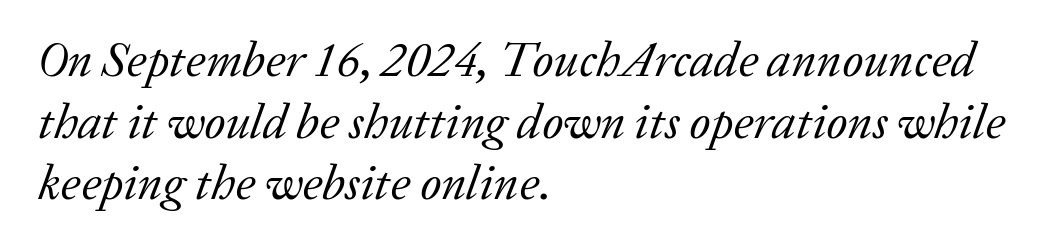
If you drew a ruler down the left edge, every line would touch it. Is this a fixed-width face? No — the glyphs have proportional, varying widths. Would a proofreader flag this as italicized? Yes. Is the letter spacing exaggerated? No — it looks like the ordinary default.
